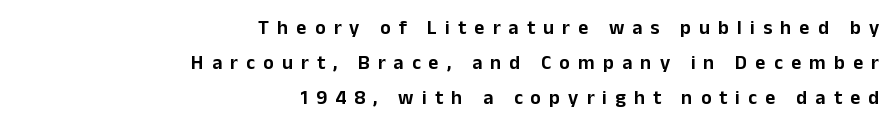
{"italic": "no", "underline": "no", "align": "right", "line_spacing_ratio": 1.74, "letter_spacing": "wide", "letter_spacing_em": 0.4, "glyph_px": 20}
